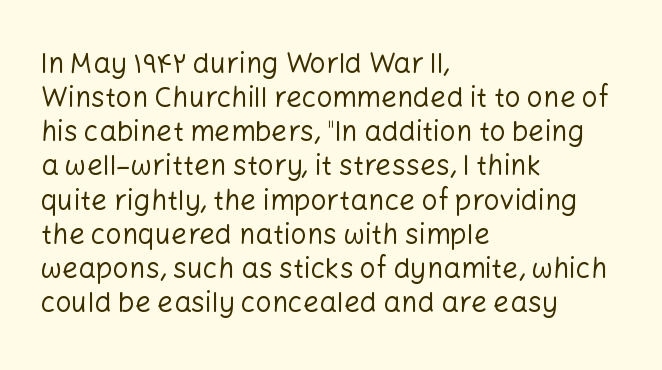
The image shows 28 px regular-weight sans-serif type, upright; set left-aligned, line spacing 1.22x, normal letter spacing, not underlined; low stroke contrast and a medium x-height.
